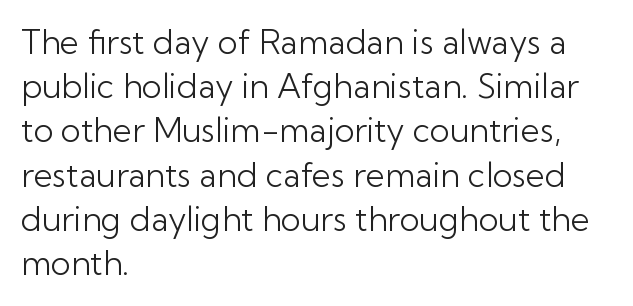
{"serif": "no", "italic": "no", "bold": "no", "weight": "light", "width": "normal", "stroke_contrast": "low", "x_height": "medium", "monospaced": "no", "underline": "no", "align": "left", "line_spacing": "normal", "line_spacing_ratio": 1.34, "letter_spacing": "normal", "letter_spacing_em": 0.0, "glyph_px": 33}
